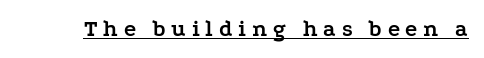
{"italic": "no", "bold": "yes", "underline": "yes", "letter_spacing": "wide", "letter_spacing_em": 0.25, "glyph_px": 23}
